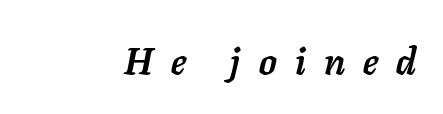
{"italic": "yes", "lean": "right", "slant_degrees": 11, "bold": "yes", "weight": "semibold", "width": "normal", "stroke_contrast": "low", "x_height": "medium", "monospaced": "no", "underline": "no", "letter_spacing": "wide", "letter_spacing_em": 0.48, "glyph_px": 38}
